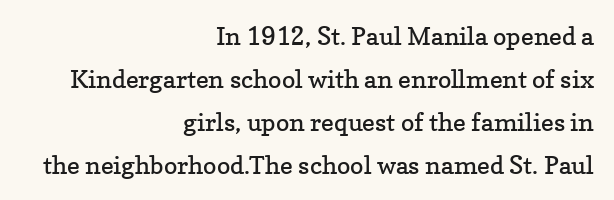
Q: Is the text bold? A: No.
Q: Is the text italic (slanted)? A: No, it is upright.
Q: Is the text underlined? A: No.
Q: How is the paragraph aligned? A: Right-aligned.
Q: Is the spacing between letters normal or unusually wide? A: Normal.
